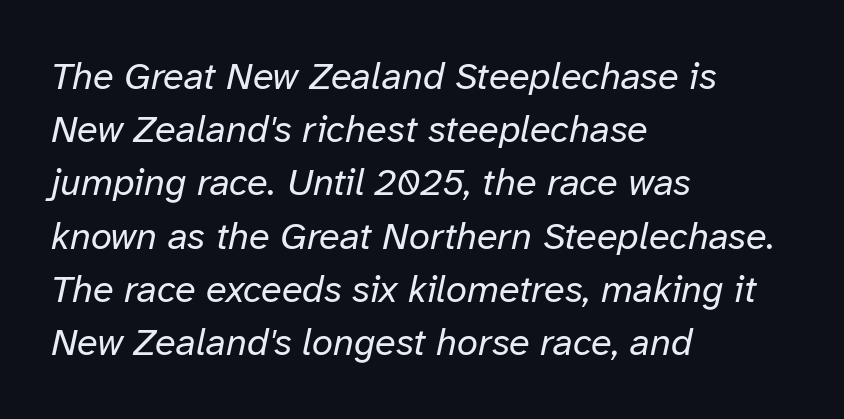
{"italic": "yes", "lean": "right", "slant_degrees": 12, "bold": "no", "weight": "regular", "width": "normal", "stroke_contrast": "low", "x_height": "medium", "monospaced": "no", "underline": "no", "align": "left", "line_spacing": "normal", "line_spacing_ratio": 1.4, "letter_spacing": "normal", "letter_spacing_em": 0.0, "glyph_px": 38}
